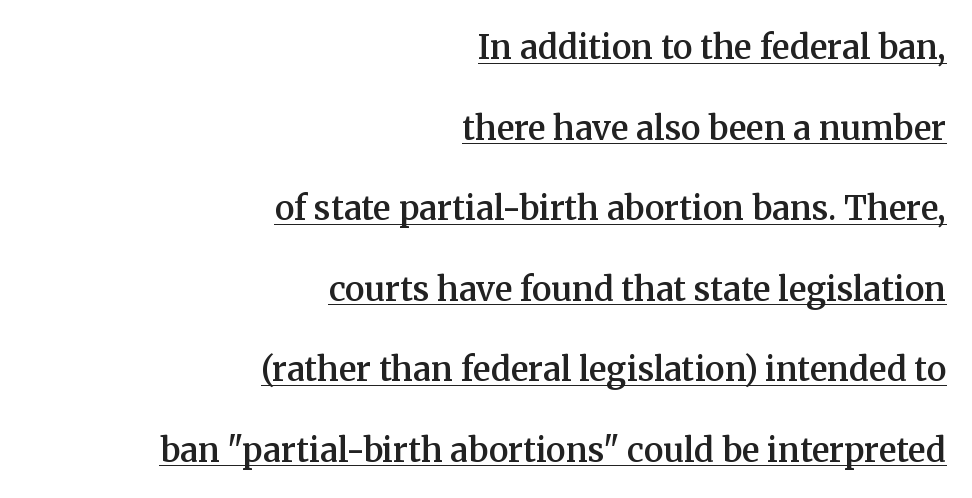
Honestly, the underline is the first thing you notice here. The lettering stays uniformly vertical, giving the passage a roman look. One-word summary of the alignment: right. Reading down the column, the eye jumps a long way to each next line.
